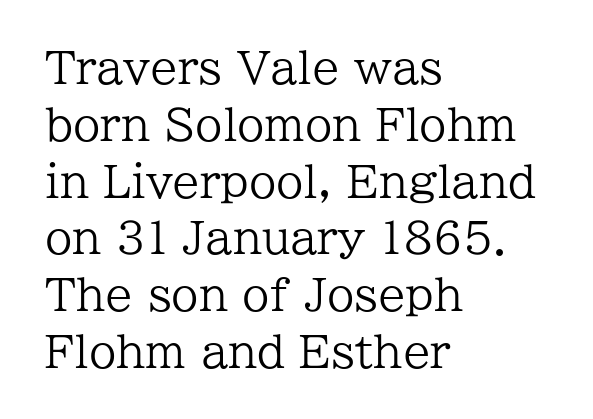
{"serif": "yes", "italic": "no", "bold": "no", "weight": "regular", "width": "normal", "stroke_contrast": "low", "x_height": "medium", "monospaced": "no", "underline": "no", "align": "left", "line_spacing": "normal", "line_spacing_ratio": 1.29, "letter_spacing": "normal", "letter_spacing_em": 0.0, "glyph_px": 44}
